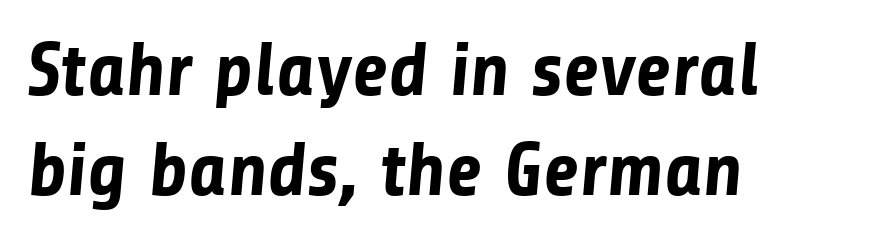
Classification — sans serif. Quick note: underline off. Weight: bold. If you drew a ruler down the left edge, every line would touch it. These lines keep a tight, regular rhythm from letter to letter. Quick note: interline space is typical.
